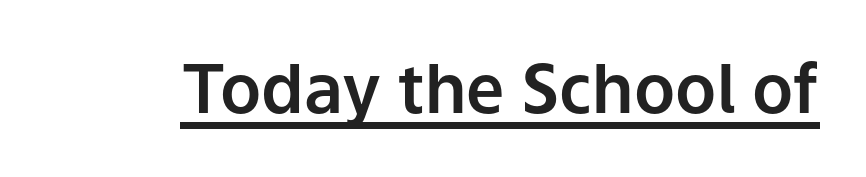
Q: Is the text italic (slanted)? A: No, it is upright.
Q: Is the typeface a serif or a sans-serif typeface? A: Sans-serif.
Q: Is the text underlined? A: Yes.
Q: Is the spacing between letters normal or unusually wide? A: Normal.
Q: Width (condensed, normal, or wide)? A: Normal.
Q: Stroke contrast? A: Low.
Q: x-height? A: Medium.
Q: Monospaced? A: No.
